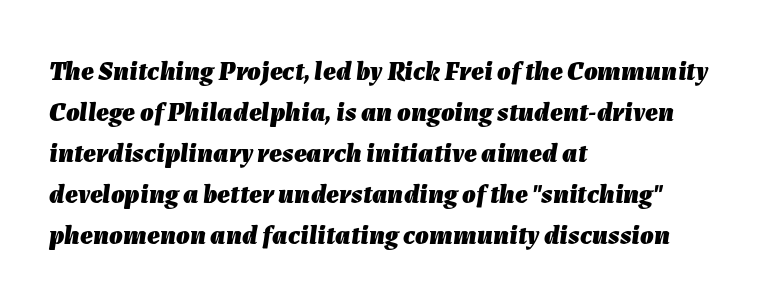
Horizontally, the lines are justified to the leading edge only. Characters follow at the spacing the type designer built in. The letters are slanted; this is an italic face. Stroke thickness is high; the sample reads as a true bold. The space between consecutive lines is moderate. Underline: absent.
